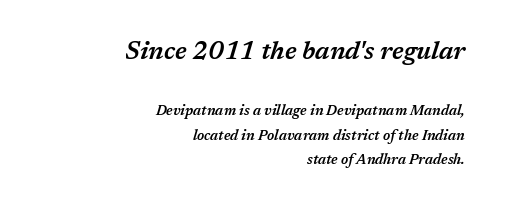
The upper block of text is set noticeably larger than the block beneath it. The rag falls on the left side of this text block. The rendering keeps characters at their native spacing. Quick note: italic.
